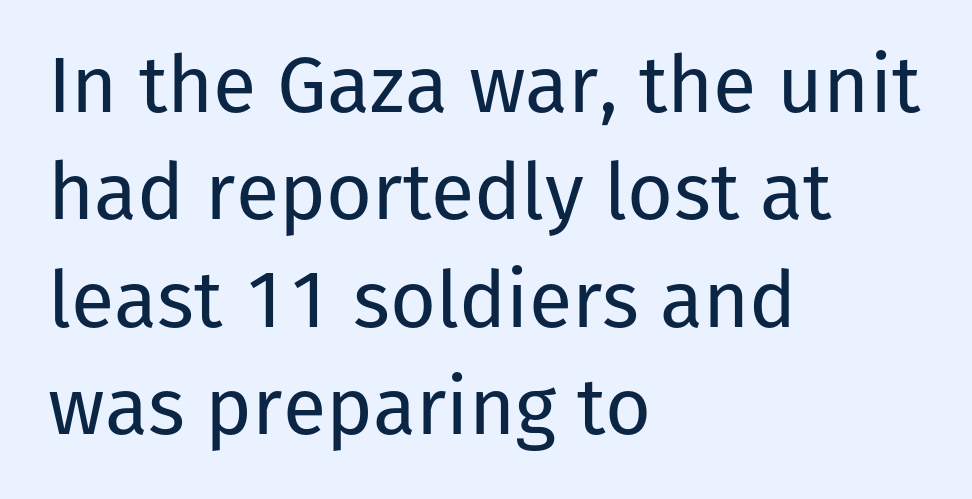
{"serif": "no", "italic": "no", "bold": "no", "weight": "regular", "width": "normal", "stroke_contrast": "low", "x_height": "medium", "monospaced": "no", "underline": "no", "align": "left", "line_spacing": "normal", "line_spacing_ratio": 1.36, "letter_spacing": "normal", "letter_spacing_em": 0.0, "glyph_px": 79}
